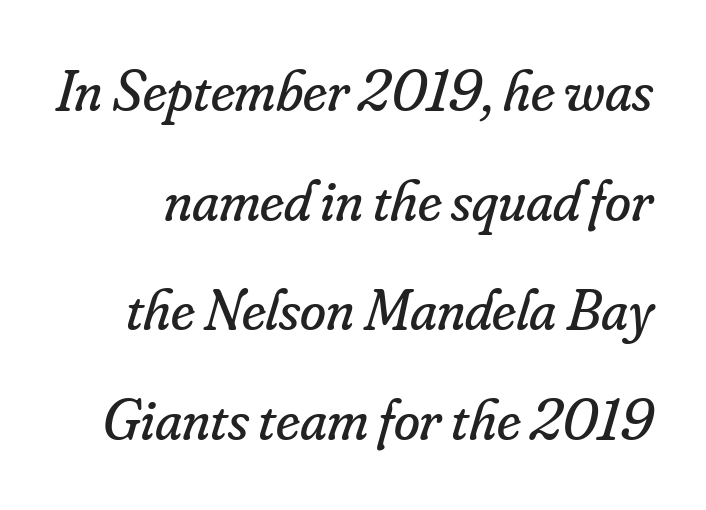
The image shows 59 px regular-weight serif type, italic (leaning right); set line spacing 1.86x, normal letter spacing, not underlined; low stroke contrast and a small x-height.
